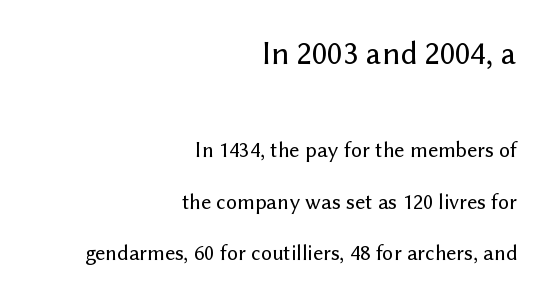
Q: Is the text italic (slanted)? A: No, it is upright.
Q: Is the typeface a serif or a sans-serif typeface? A: Sans-serif.
Q: Is the text underlined? A: No.
Q: How is the paragraph aligned? A: Right-aligned.
Q: Is the spacing between letters normal or unusually wide? A: Normal.
Q: Is the spacing between lines tight, normal or loose? A: Loose.
Q: Which block of text is set in a larger size, the first (top) or the second (bottom)? A: The first (top) one.
Q: Width (condensed, normal, or wide)? A: Normal.
Q: Stroke contrast? A: Low.
Q: x-height? A: Medium.
Q: Monospaced? A: No.
